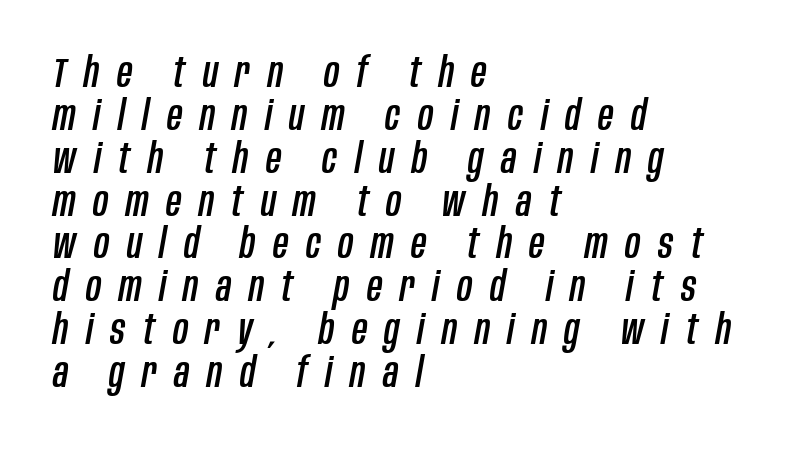
The image shows 42 px condensed type, italic (leaning right); set left-aligned, tight line spacing (1.02x), unusually wide letter spacing (+0.42 em), not underlined; low stroke contrast and a large x-height.
